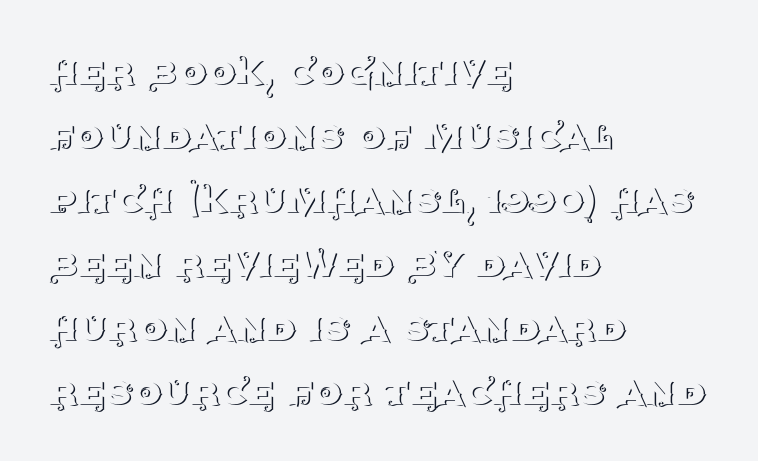
{"serif": "yes", "italic": "no", "bold": "no", "weight": "thin", "width": "normal", "stroke_contrast": "medium", "x_height": "large", "monospaced": "no", "underline": "no", "align": "left", "line_spacing": "normal", "line_spacing_ratio": 1.39, "letter_spacing": "normal", "letter_spacing_em": 0.0, "glyph_px": 46}
